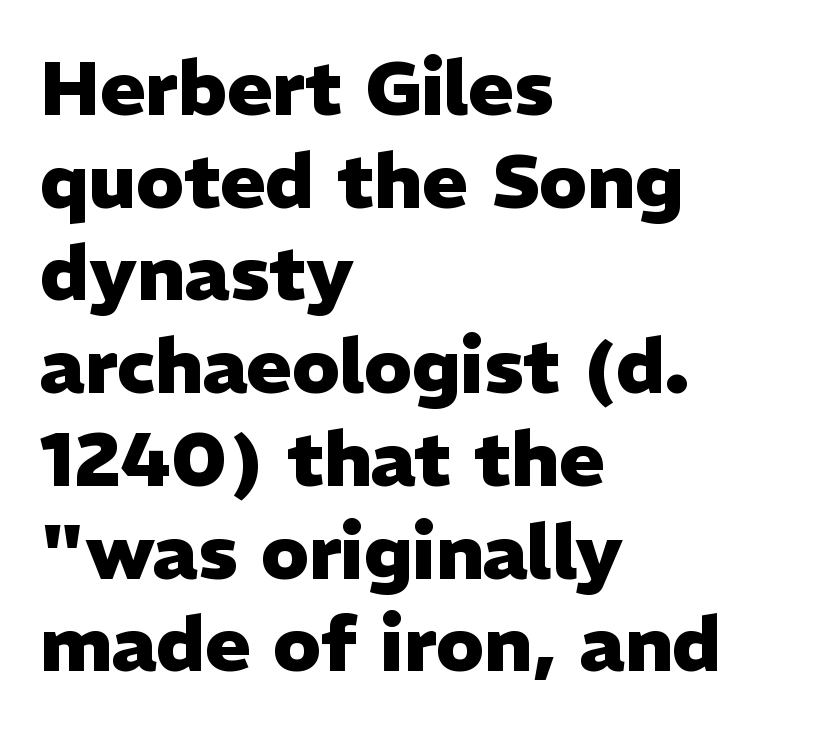
This is heavy type, rendered in bold. You could not count columns in this text — the font is proportionally spaced. Every character sits straight up, as roman type does. Regarding serifs, this sample does without them. The words here are not underlined.
